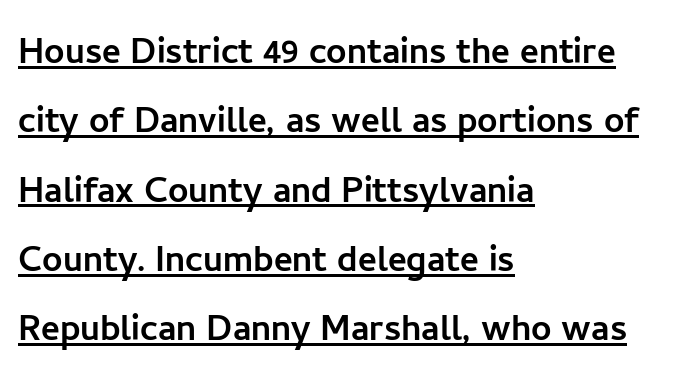
Q: Is the text italic (slanted)? A: No, it is upright.
Q: Is the typeface a serif or a sans-serif typeface? A: Sans-serif.
Q: Is the text underlined? A: Yes.
Q: How is the paragraph aligned? A: Left-aligned.
Q: Is the spacing between letters normal or unusually wide? A: Normal.
Q: Is the spacing between lines tight, normal or loose? A: Normal.
Q: Width (condensed, normal, or wide)? A: Normal.
Q: Stroke contrast? A: Low.
Q: x-height? A: Medium.
Q: Monospaced? A: No.
